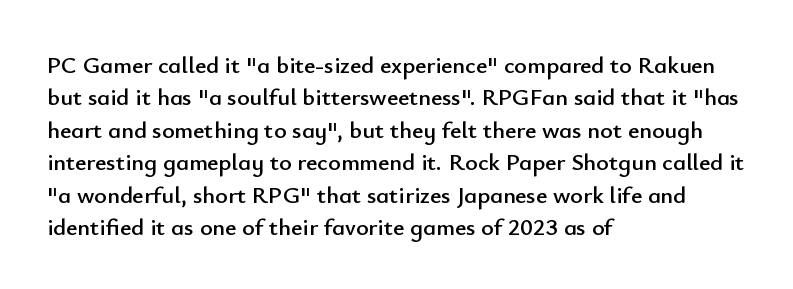
The image shows 24 px text type, upright; set left-aligned, normal line spacing (1.35x), normal letter spacing, not underlined.
